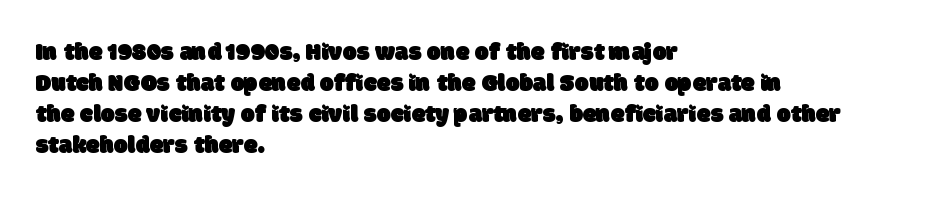
Q: Is the text underlined? A: No.
Q: How is the paragraph aligned? A: Left-aligned.
Q: Is the spacing between letters normal or unusually wide? A: Normal.
